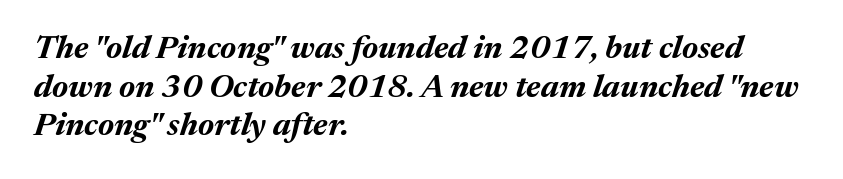
Q: Is the text bold? A: Yes.
Q: Is the text italic (slanted)? A: Yes, it leans right by about 17 degrees.
Q: Is the text underlined? A: No.
Q: How is the paragraph aligned? A: Left-aligned.
Q: Is the spacing between letters normal or unusually wide? A: Normal.
Q: Width (condensed, normal, or wide)? A: Normal.
Q: Stroke contrast? A: Medium.
Q: x-height? A: Medium.
Q: Monospaced? A: No.
